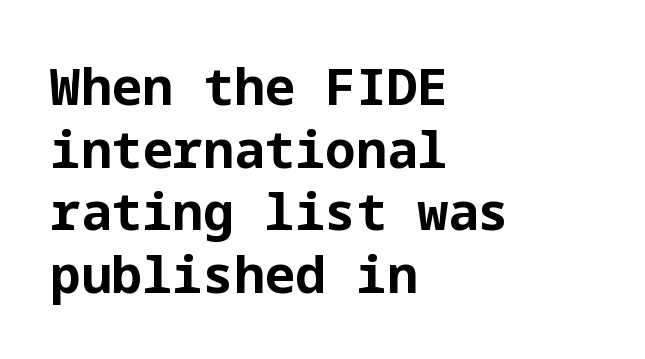
Q: Is the text bold? A: Yes.
Q: Is the text italic (slanted)? A: No, it is upright.
Q: Is the typeface a serif or a sans-serif typeface? A: Sans-serif.
Q: Is the text underlined? A: No.
Q: How is the paragraph aligned? A: Left-aligned.
Q: Is the spacing between letters normal or unusually wide? A: Normal.
Q: Width (condensed, normal, or wide)? A: Normal.
Q: Stroke contrast? A: Low.
Q: x-height? A: Medium.
